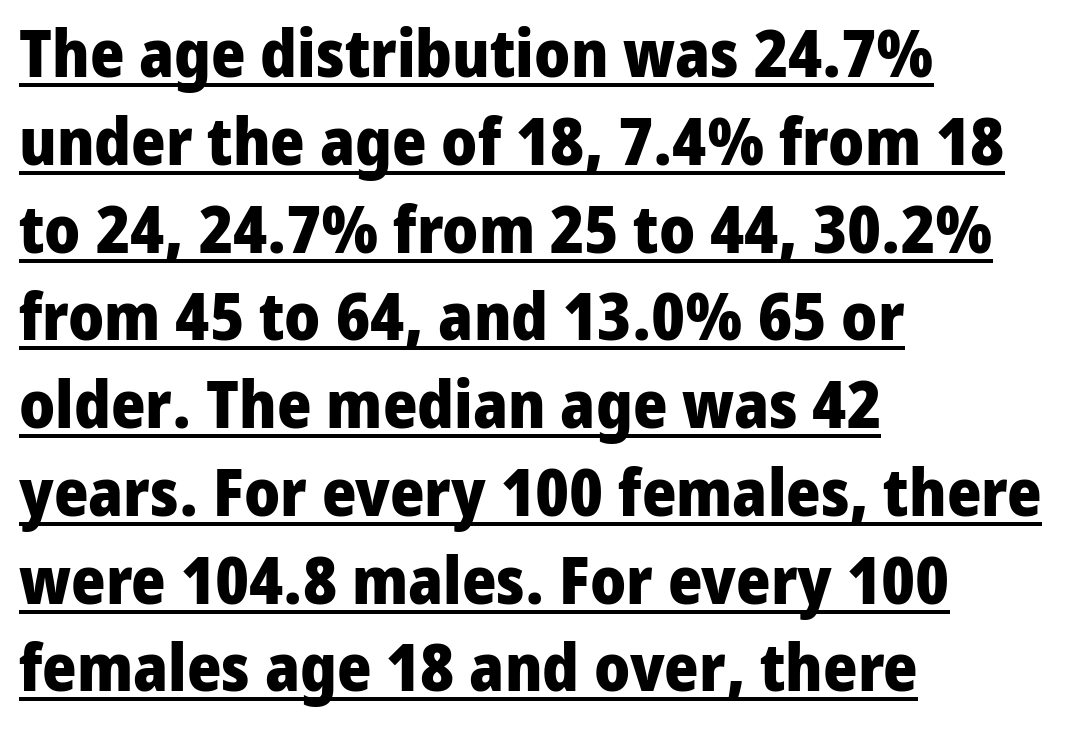
The image shows 66 px heavy sans-serif type, upright; set left-aligned, normal line spacing (1.33x), normal letter spacing, underlined; low stroke contrast and a medium x-height.
